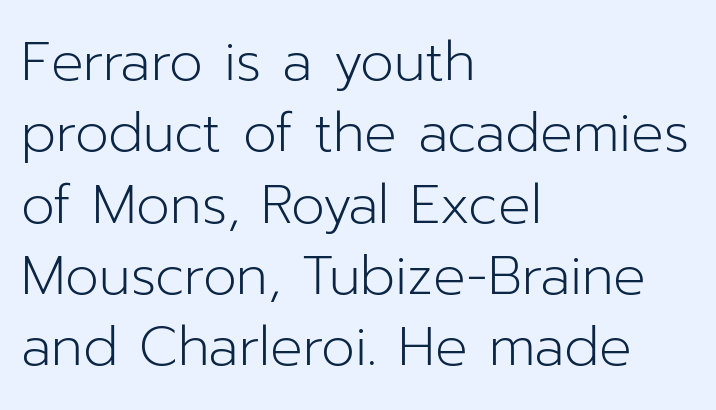
The image shows 54 px light sans-serif type, upright; set left-aligned, normal line spacing (1.32x), normal letter spacing, not underlined; low stroke contrast and a medium x-height.
